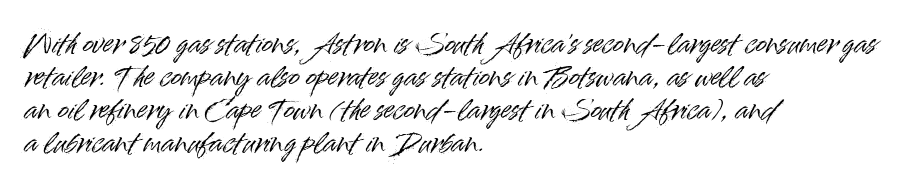
Q: Is the text italic (slanted)? A: Yes.
Q: Is the text underlined? A: No.
Q: How is the paragraph aligned? A: Left-aligned.
Q: Is the spacing between letters normal or unusually wide? A: Normal.
Q: Is the spacing between lines tight, normal or loose? A: Normal.
